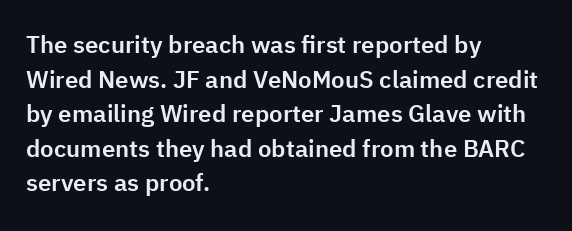
The compositor pushed each line to the left boundary. Compared with typical paragraphs, the rows here are spaced about the same. Here the glyphs are tracked normally, forming tight word shapes. Check the space under the baseline: it is left empty. You can tell it's not italic because the verticals are truly vertical.
